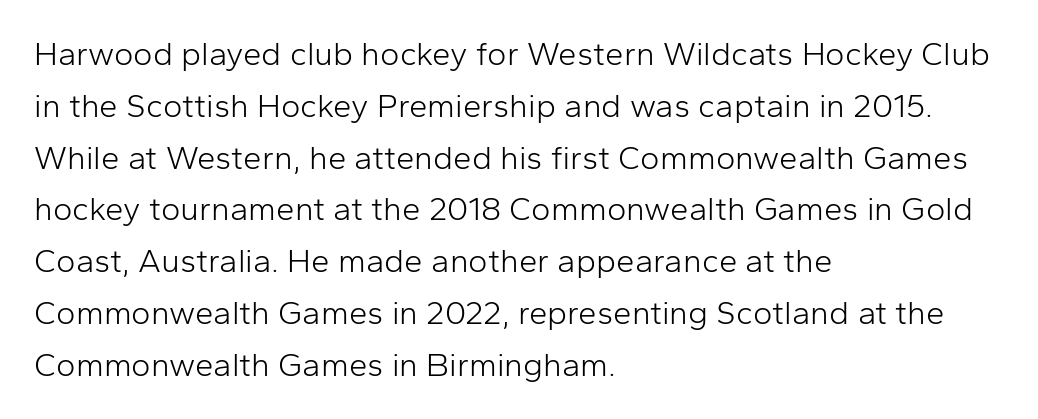
The image shows 33 px light sans-serif type, upright; set left-aligned, normal line spacing (1.57x), normal letter spacing, not underlined; low stroke contrast and a medium x-height.
